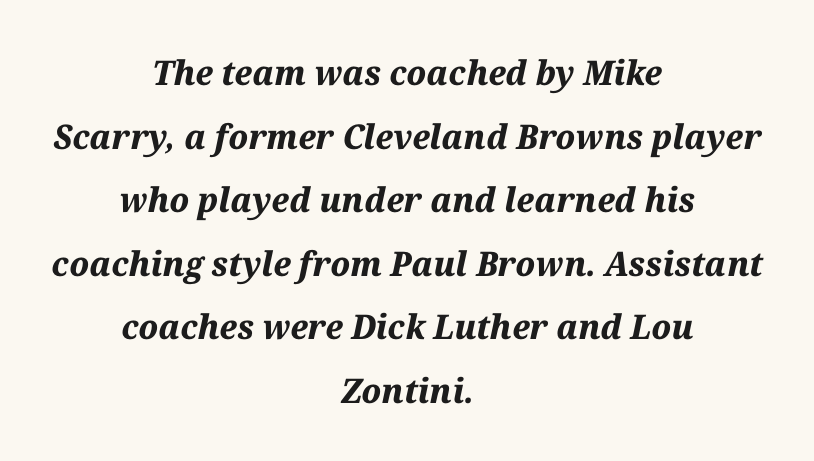
Only glyphs here, with clear space below each row. Typesetter's note: full bold, strokes at maximum text heaviness. Teacher's note: observe the equal gaps on both sides — that is centered alignment. The passage shown leans; its letterforms are oblique.
